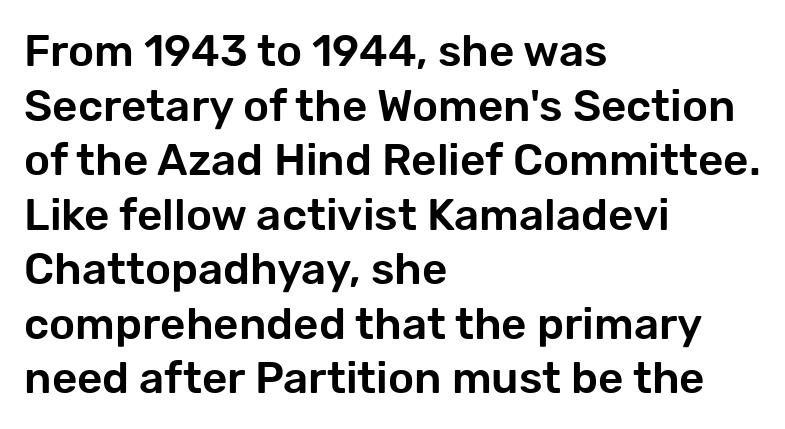
{"serif": "no", "italic": "no", "width": "normal", "stroke_contrast": "low", "x_height": "medium", "monospaced": "no", "underline": "no", "align": "left", "line_spacing_ratio": 1.24, "letter_spacing": "normal", "letter_spacing_em": 0.0, "glyph_px": 44}
